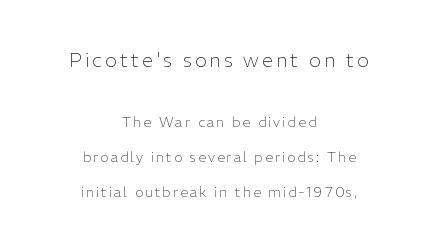
The image shows 20 px text type, upright; set centered, loose line spacing (2.5x), not underlined; the first (top) block is 1.43x larger.
